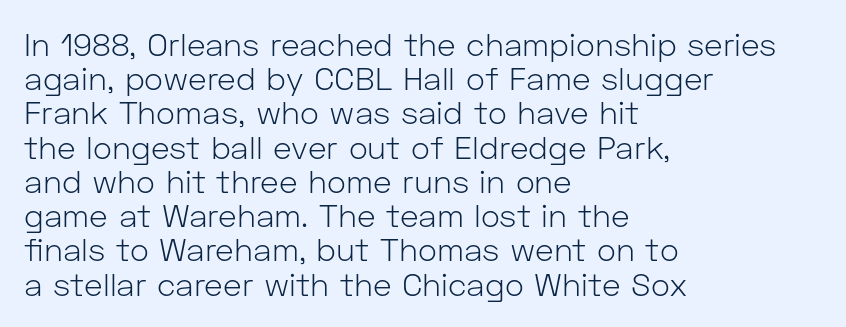
What stands out about the letter spacing? Nothing — it is the standard amount. Is this a sans? Yes — the strokes have no serifs. The characters are drawn with everyday or finer stroke widths. Rule under the text: the space is simply empty. Does the lettering tilt? It doesn't — this is upright.
